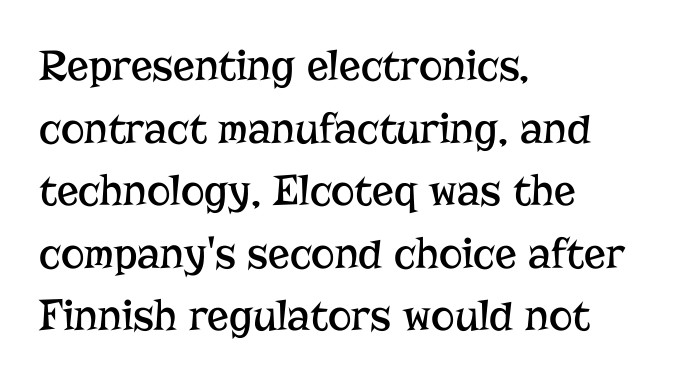
Q: Is the text bold? A: No.
Q: Is the text italic (slanted)? A: No, it is upright.
Q: Is the typeface a serif or a sans-serif typeface? A: Serif.
Q: Is the text underlined? A: No.
Q: How is the paragraph aligned? A: Left-aligned.
Q: Is the spacing between letters normal or unusually wide? A: Normal.
Q: Is the spacing between lines tight, normal or loose? A: Normal.
Q: Width (condensed, normal, or wide)? A: Normal.
Q: Stroke contrast? A: Low.
Q: x-height? A: Medium.
Q: Monospaced? A: No.
